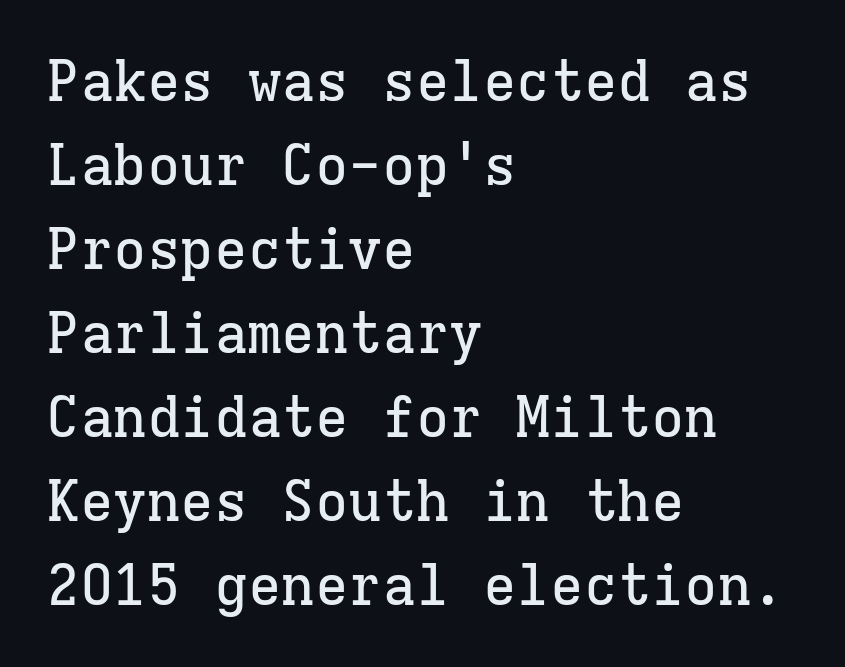
The image shows 56 px serif type, upright, monospaced; set left-aligned, normal line spacing (1.5x), normal letter spacing, not underlined; low stroke contrast and a medium x-height.
